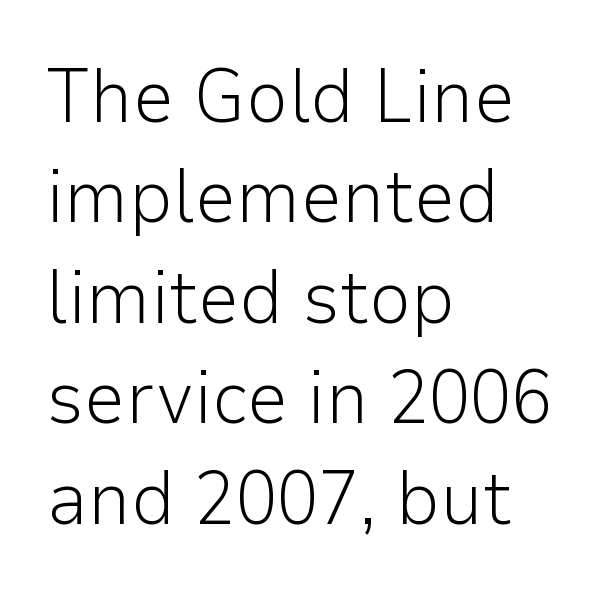
Q: Is the text bold? A: No.
Q: Is the text italic (slanted)? A: No, it is upright.
Q: Is the typeface a serif or a sans-serif typeface? A: Sans-serif.
Q: Is the text underlined? A: No.
Q: How is the paragraph aligned? A: Left-aligned.
Q: Is the spacing between letters normal or unusually wide? A: Normal.
Q: Is the spacing between lines tight, normal or loose? A: Normal.
Q: Width (condensed, normal, or wide)? A: Normal.
Q: Stroke contrast? A: Low.
Q: x-height? A: Medium.
Q: Monospaced? A: No.
